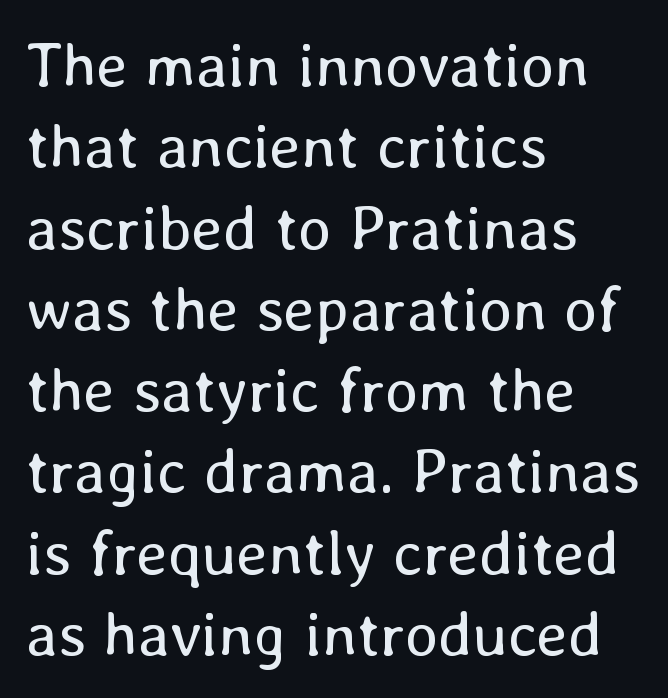
{"italic": "no", "bold": "no", "weight": "regular", "width": "normal", "stroke_contrast": "low", "x_height": "medium", "monospaced": "no", "underline": "no", "align": "left", "line_spacing": "normal", "line_spacing_ratio": 1.29, "letter_spacing": "normal", "letter_spacing_em": 0.0, "glyph_px": 63}
